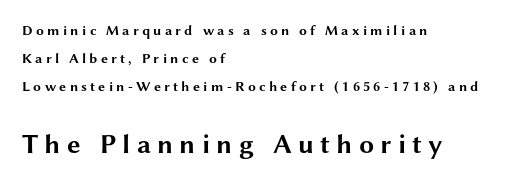
Italic? Not at all — the glyphs are vertical. Caption: multi-line text, flush left, ragged right. The passage shown has open, widely tracked lettering throughout. Heft: maximum for text — a bold. The lower block of text is set noticeably larger than the block above it.
